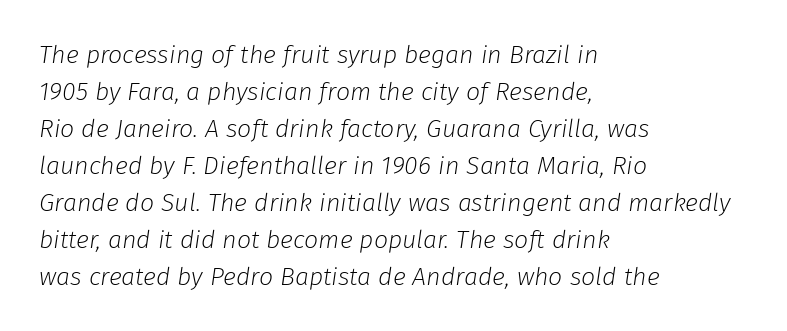
{"italic": "yes", "lean": "right", "slant_degrees": 8, "bold": "no", "underline": "no", "align": "left", "line_spacing": "normal", "line_spacing_ratio": 1.48, "letter_spacing": "normal", "letter_spacing_em": 0.0, "glyph_px": 25}
